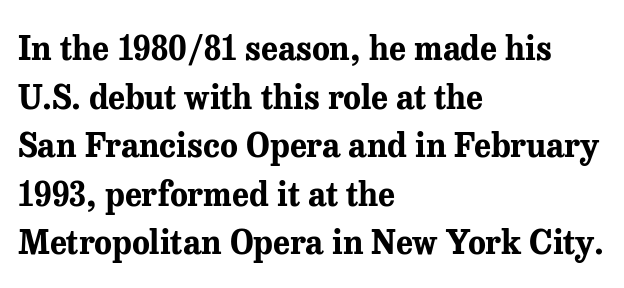
{"serif": "yes", "italic": "no", "bold": "yes", "weight": "bold", "width": "normal", "stroke_contrast": "medium", "x_height": "medium", "monospaced": "no", "underline": "no", "align": "left", "line_spacing": "normal", "line_spacing_ratio": 1.47, "letter_spacing": "normal", "letter_spacing_em": 0.0, "glyph_px": 33}
